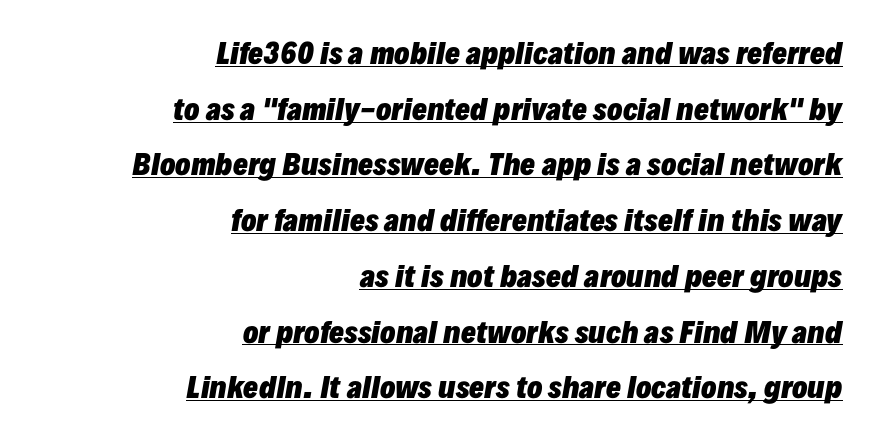
{"italic": "yes", "lean": "right", "slant_degrees": 10, "bold": "yes", "weight": "heavy", "width": "normal", "stroke_contrast": "low", "x_height": "medium", "monospaced": "no", "underline": "yes", "align": "right", "line_spacing": "loose", "line_spacing_ratio": 1.99, "letter_spacing": "normal", "letter_spacing_em": 0.0, "glyph_px": 28}
